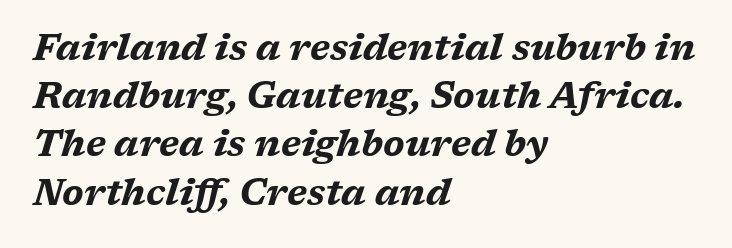
{"italic": "yes", "lean": "right", "slant_degrees": 17, "bold": "yes", "weight": "bold", "width": "wide", "stroke_contrast": "medium", "x_height": "medium", "monospaced": "no", "underline": "no", "align": "left", "line_spacing": "normal", "line_spacing_ratio": 1.34, "letter_spacing": "normal", "letter_spacing_em": 0.0, "glyph_px": 36}
